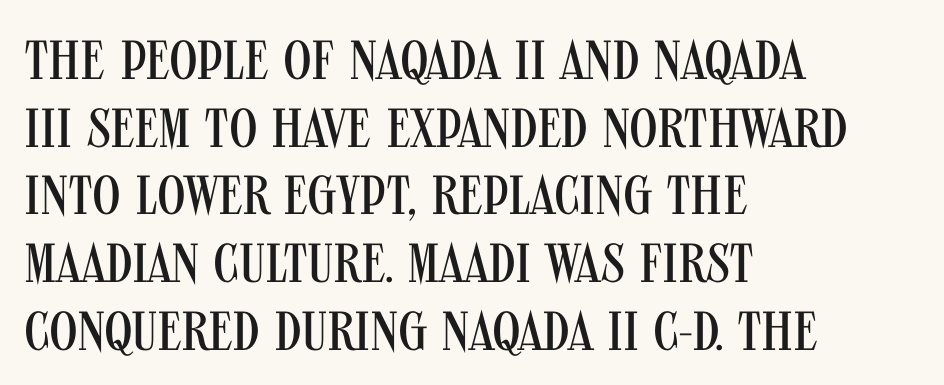
Q: Is the text bold? A: No.
Q: Is the text italic (slanted)? A: No, it is upright.
Q: Is the typeface a serif or a sans-serif typeface? A: Sans-serif.
Q: Is the text underlined? A: No.
Q: How is the paragraph aligned? A: Left-aligned.
Q: Is the spacing between letters normal or unusually wide? A: Normal.
Q: Width (condensed, normal, or wide)? A: Condensed.
Q: Stroke contrast? A: Medium.
Q: x-height? A: Large.
Q: Monospaced? A: No.
